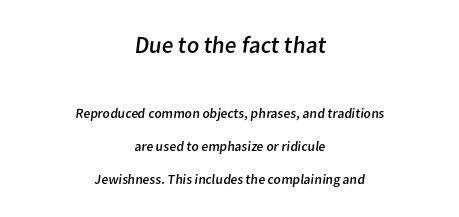
{"bold": "no", "underline": "no", "align": "center", "line_spacing": "loose", "line_spacing_ratio": 2.34, "letter_spacing": "normal", "letter_spacing_em": 0.0, "larger_block": "first", "size_ratio": 1.71, "glyph_px": 24}
